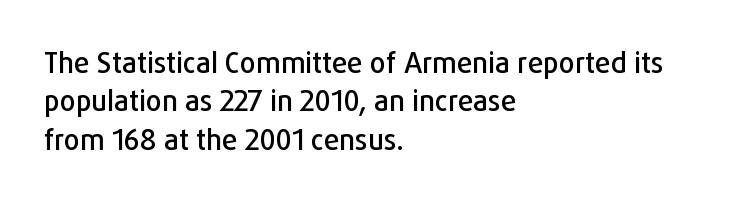
Q: Is the text italic (slanted)? A: No, it is upright.
Q: Is the typeface a serif or a sans-serif typeface? A: Sans-serif.
Q: Is the text underlined? A: No.
Q: How is the paragraph aligned? A: Left-aligned.
Q: Is the spacing between letters normal or unusually wide? A: Normal.
Q: Is the spacing between lines tight, normal or loose? A: Normal.
Q: Width (condensed, normal, or wide)? A: Normal.
Q: Stroke contrast? A: Low.
Q: x-height? A: Medium.
Q: Monospaced? A: No.
